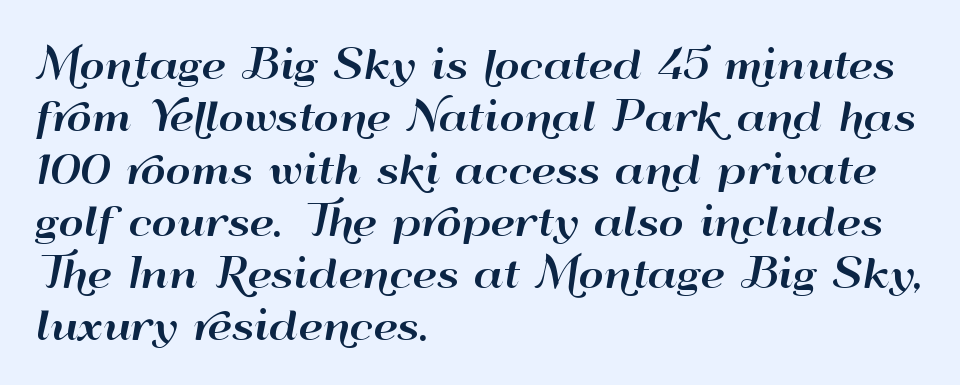
{"serif": "no", "width": "wide", "stroke_contrast": "high", "x_height": "small", "monospaced": "no", "underline": "no", "align": "left", "line_spacing": "normal", "line_spacing_ratio": 1.34, "letter_spacing": "normal", "letter_spacing_em": 0.0, "glyph_px": 39}
